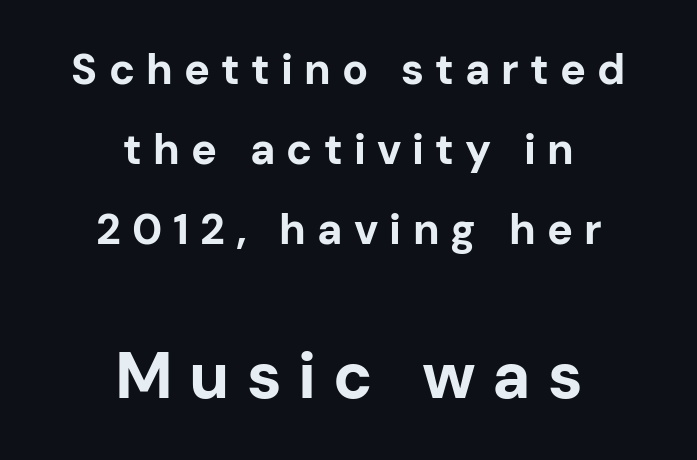
Q: Is the text bold? A: Yes.
Q: Is the text italic (slanted)? A: No, it is upright.
Q: Is the typeface a serif or a sans-serif typeface? A: Sans-serif.
Q: Is the text underlined? A: No.
Q: How is the paragraph aligned? A: Centered.
Q: Is the spacing between letters normal or unusually wide? A: Unusually wide.
Q: Which block of text is set in a larger size, the first (top) or the second (bottom)? A: The second (bottom) one.
Q: Width (condensed, normal, or wide)? A: Normal.
Q: Stroke contrast? A: Low.
Q: x-height? A: Medium.
Q: Monospaced? A: No.
